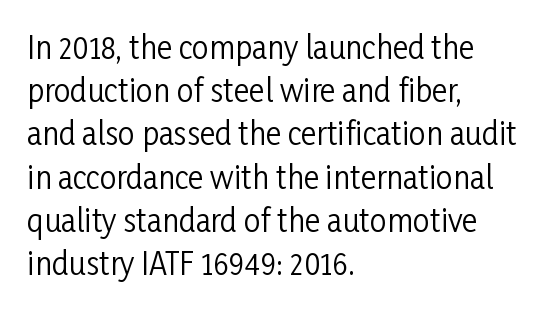
The image shows 30 px regular-weight, condensed sans-serif type, upright; set left-aligned, normal line spacing (1.44x), normal letter spacing, not underlined; low stroke contrast and a medium x-height.
